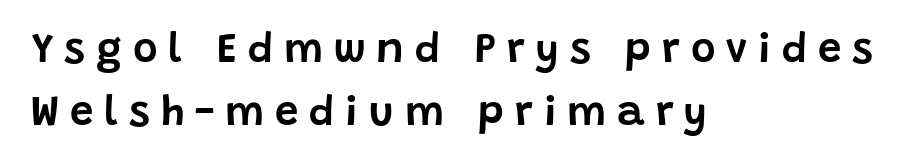
Q: Is the text italic (slanted)? A: No, it is upright.
Q: Is the typeface a serif or a sans-serif typeface? A: Sans-serif.
Q: Is the text underlined? A: No.
Q: How is the paragraph aligned? A: Left-aligned.
Q: Is the spacing between letters normal or unusually wide? A: Unusually wide.
Q: Is the spacing between lines tight, normal or loose? A: Normal.
Q: Width (condensed, normal, or wide)? A: Normal.
Q: Stroke contrast? A: Low.
Q: x-height? A: Large.
Q: Monospaced? A: No.
